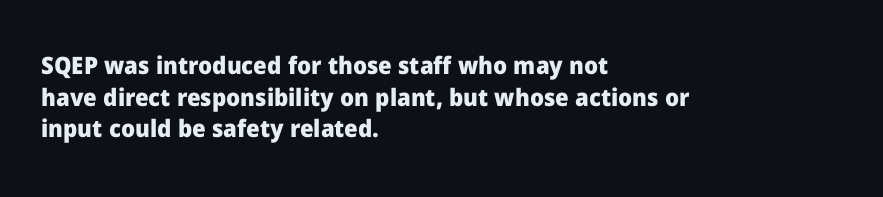
The image shows 24 px bold type, upright; set left-aligned, normal line spacing (1.32x), normal letter spacing, not underlined.
